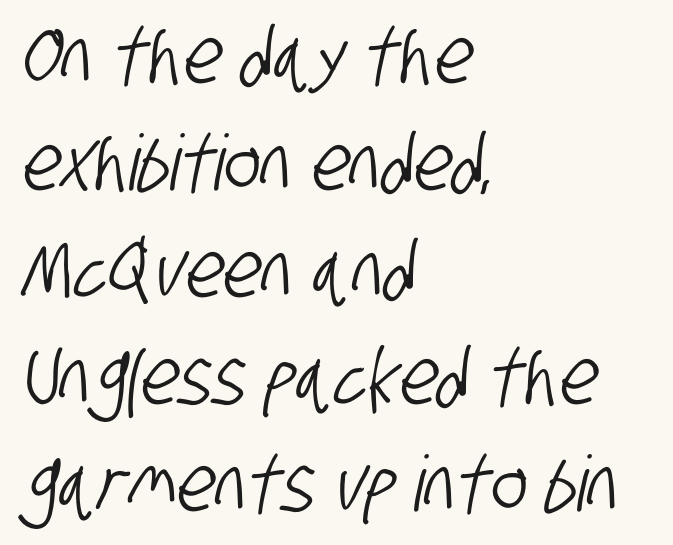
The image shows 77 px condensed sans-serif type; set left-aligned, normal line spacing (1.39x), normal letter spacing, not underlined; low stroke contrast and a large x-height.
